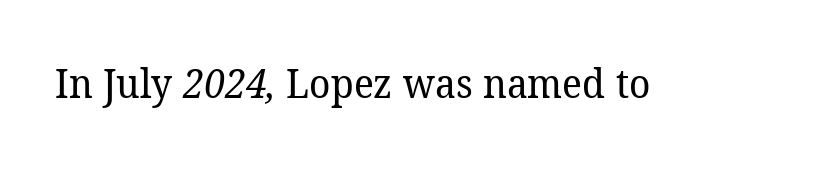
Q: Is the text bold? A: No.
Q: Is the typeface a serif or a sans-serif typeface? A: Serif.
Q: Is the text underlined? A: No.
Q: Is the spacing between letters normal or unusually wide? A: Normal.
Q: Width (condensed, normal, or wide)? A: Normal.
Q: Stroke contrast? A: Low.
Q: x-height? A: Medium.
Q: Monospaced? A: No.
